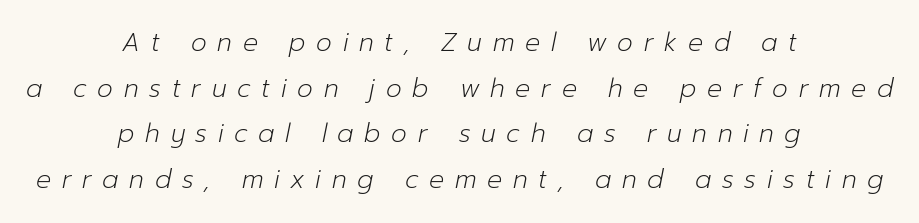
{"italic": "yes", "lean": "right", "slant_degrees": 12, "bold": "no", "underline": "no", "align": "center", "line_spacing_ratio": 1.83, "letter_spacing": "wide", "letter_spacing_em": 0.43, "glyph_px": 25}
